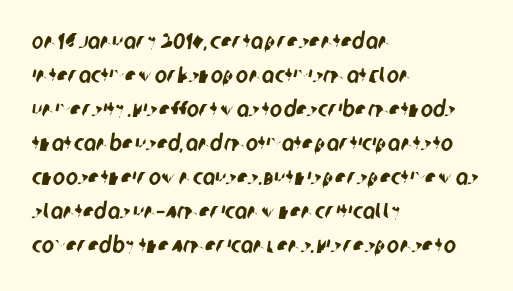
Q: Is the text underlined? A: No.
Q: How is the paragraph aligned? A: Left-aligned.
Q: Is the spacing between letters normal or unusually wide? A: Normal.
Q: Is the spacing between lines tight, normal or loose? A: Normal.
